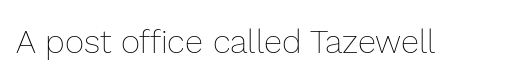
The image shows 33 px thin type, upright; set normal letter spacing, not underlined; a medium x-height.
